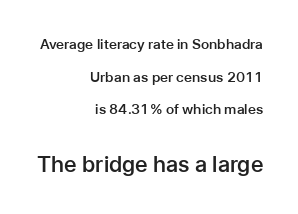
The image shows 22 px text type, upright; set right-aligned, loose line spacing (2.33x), normal letter spacing, not underlined; the second (bottom) block is 1.57x larger.
